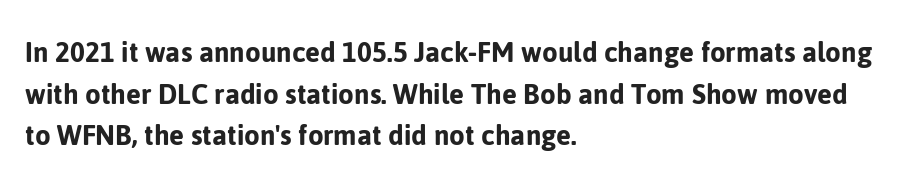
{"serif": "no", "italic": "no", "width": "normal", "stroke_contrast": "low", "x_height": "medium", "monospaced": "no", "underline": "no", "align": "left", "line_spacing": "normal", "line_spacing_ratio": 1.3, "letter_spacing": "normal", "letter_spacing_em": 0.0, "glyph_px": 32}
